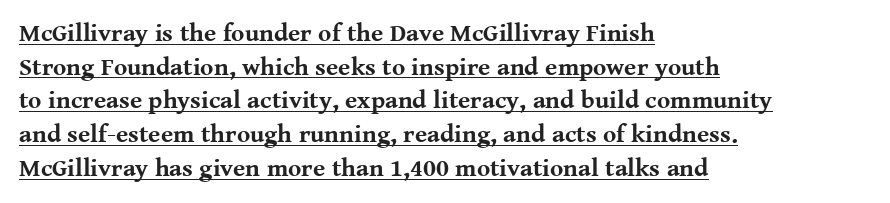
Observe the ordinary spacing: letters are neighbours, not strangers. The words here are underlined. This is the regular roman posture of the typeface. This sample keeps an unexceptional amount of space between lines. The typesetter chose a ragged-right arrangement here.
